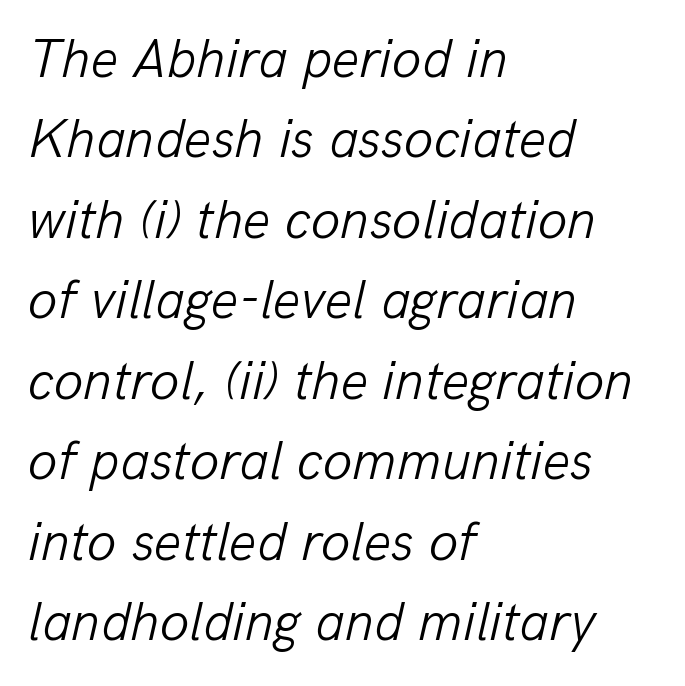
Plain, unruled lines of type. Successive baselines arrive at the customary interval. Character widths vary here, with narrow letters taking less room than wide ones. Weight: regular or lighter. Would a proofreader flag this as italicized? Yes. One-word summary of the alignment: left.
